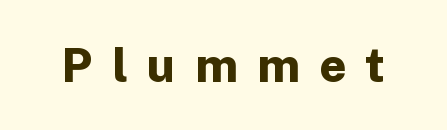
{"serif": "no", "italic": "no", "bold": "yes", "weight": "bold", "width": "normal", "stroke_contrast": "low", "x_height": "medium", "monospaced": "no", "underline": "no", "letter_spacing": "wide", "letter_spacing_em": 0.41, "glyph_px": 47}
